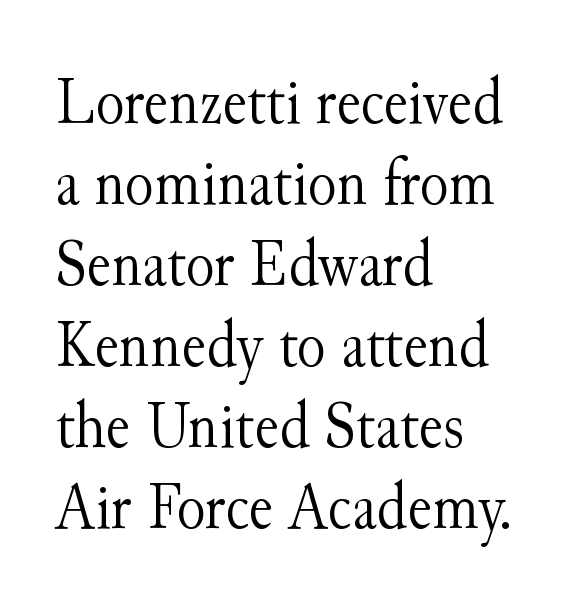
{"serif": "yes", "italic": "no", "bold": "no", "weight": "light", "width": "normal", "stroke_contrast": "medium", "x_height": "small", "monospaced": "no", "underline": "no", "align": "left", "line_spacing_ratio": 1.21, "letter_spacing": "normal", "letter_spacing_em": 0.0, "glyph_px": 67}
